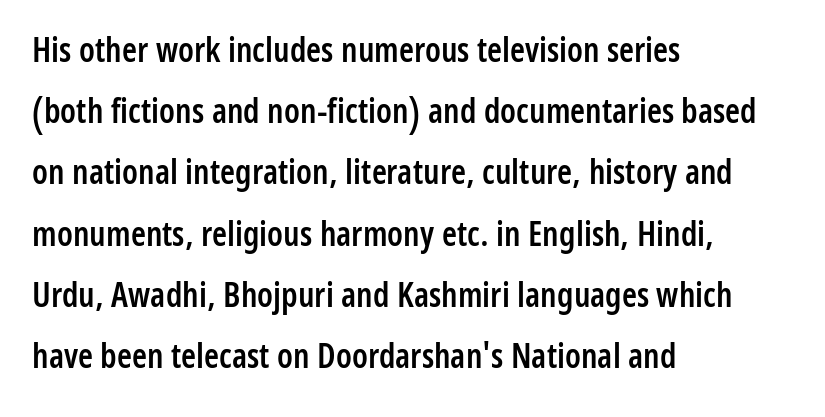
Grotesque or geometric, the face here clearly has no serifs. What stands out about the letter spacing? Nothing — it is the standard amount. The strokes are fattened partway — semibold, not bold. Posture: vertical.
